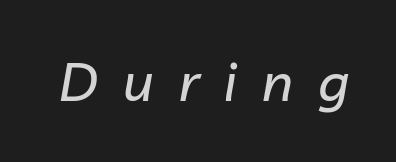
The image shows 53 px text type, italic (leaning right); set unusually wide letter spacing (+0.47 em), not underlined; low stroke contrast and a medium x-height.
